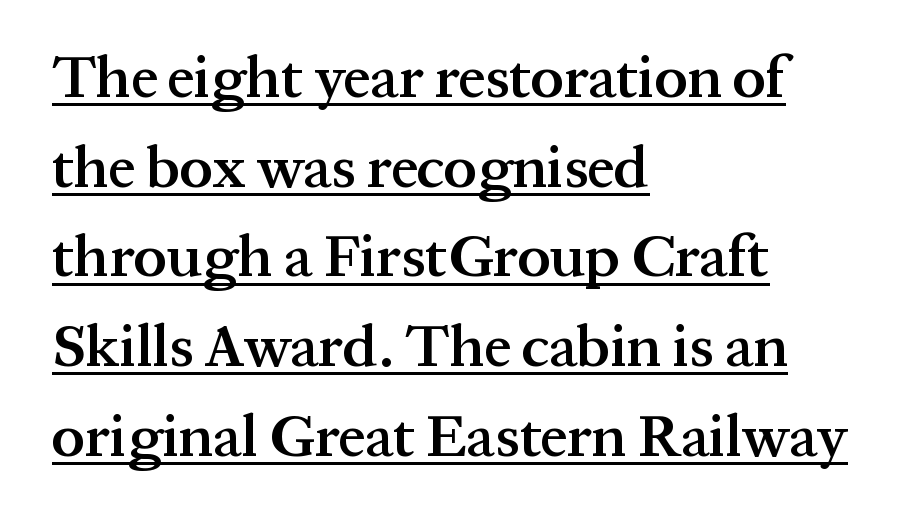
Observe the ordinary spacing: letters are neighbours, not strangers. The rendering anchors every line to the left-hand side. Old-style or modern, the face here clearly has serifs. Leading: standard. Is this a fixed-width face? No — the glyphs have proportional, varying widths.
